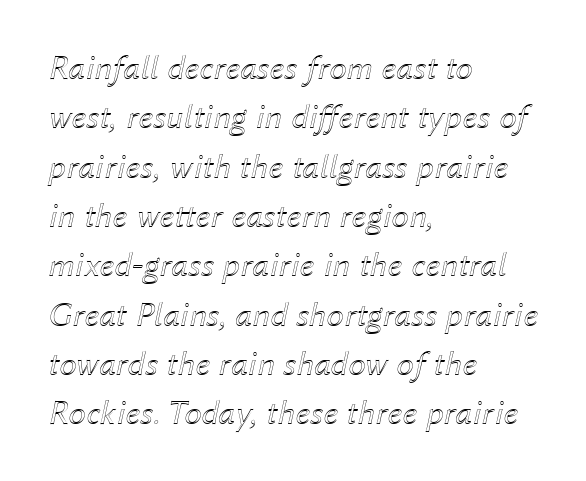
{"italic": "yes", "lean": "right", "slant_degrees": 12, "width": "normal", "x_height": "medium", "monospaced": "no", "underline": "no", "align": "left", "line_spacing": "normal", "line_spacing_ratio": 1.41, "letter_spacing": "normal", "letter_spacing_em": 0.0, "glyph_px": 35}
